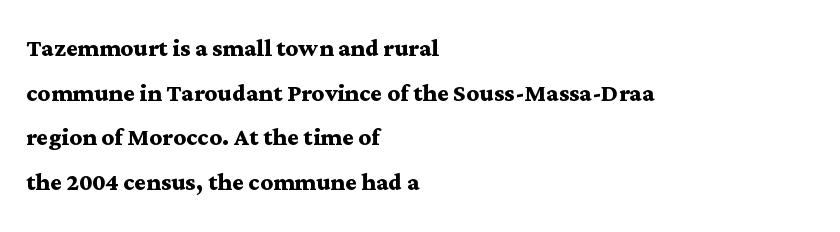
Q: Is the text bold? A: Yes.
Q: Is the text italic (slanted)? A: No, it is upright.
Q: Is the typeface a serif or a sans-serif typeface? A: Serif.
Q: Is the text underlined? A: No.
Q: How is the paragraph aligned? A: Left-aligned.
Q: Is the spacing between letters normal or unusually wide? A: Normal.
Q: Is the spacing between lines tight, normal or loose? A: Normal.
Q: Width (condensed, normal, or wide)? A: Wide.
Q: Stroke contrast? A: Medium.
Q: x-height? A: Medium.
Q: Monospaced? A: No.
